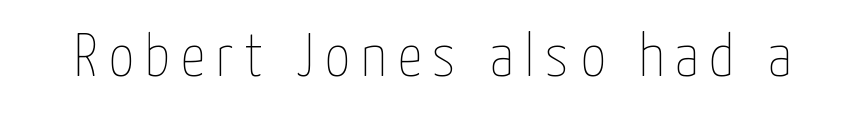
Q: Is the text bold? A: No.
Q: Is the text italic (slanted)? A: No, it is upright.
Q: Is the text underlined? A: No.
Q: Width (condensed, normal, or wide)? A: Condensed.
Q: Stroke contrast? A: Low.
Q: x-height? A: Medium.
Q: Monospaced? A: No.
